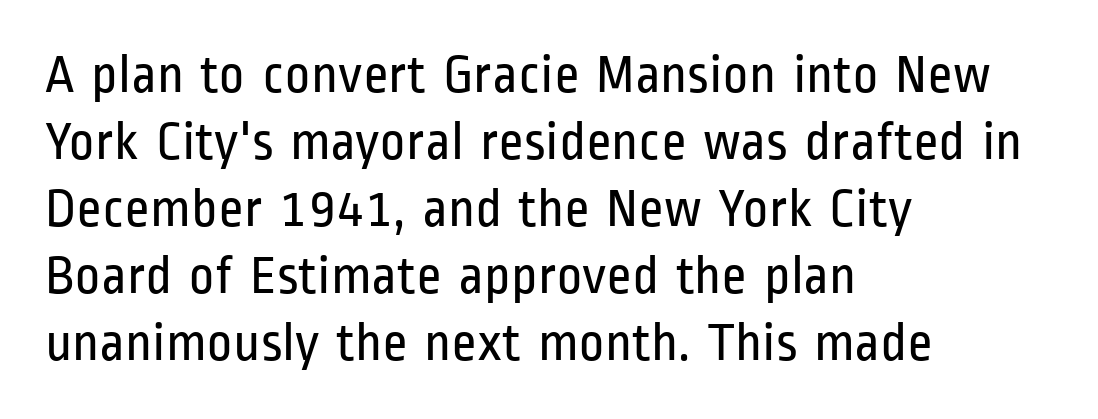
{"serif": "no", "italic": "no", "bold": "no", "weight": "regular", "width": "condensed", "stroke_contrast": "low", "x_height": "medium", "monospaced": "no", "underline": "no", "align": "left", "line_spacing_ratio": 1.22, "letter_spacing": "normal", "letter_spacing_em": 0.0, "glyph_px": 55}
